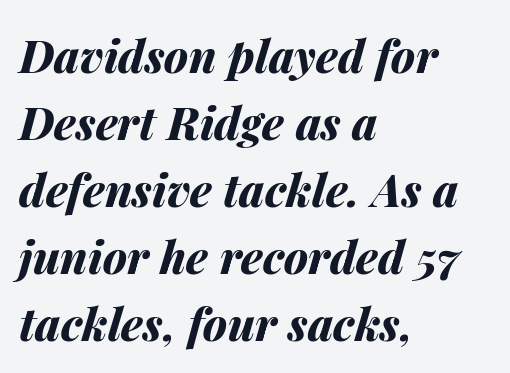
The image shows 45 px bold type, italic (leaning right); set left-aligned, normal line spacing (1.49x), normal letter spacing, not underlined; medium stroke contrast and a medium x-height.
